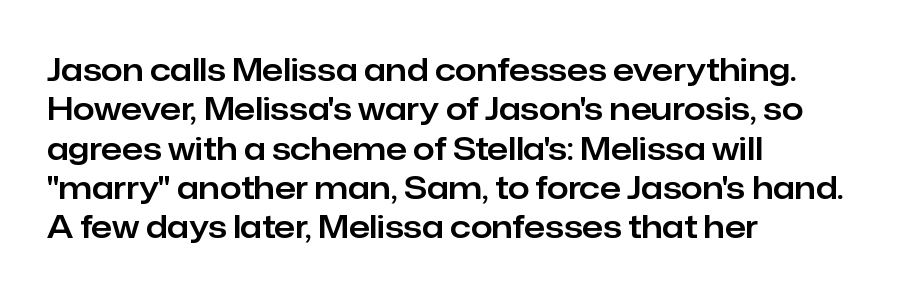
The image shows 31 px sans-serif type, upright; set left-aligned, normal line spacing (1.27x), normal letter spacing, not underlined; low stroke contrast and a medium x-height.
